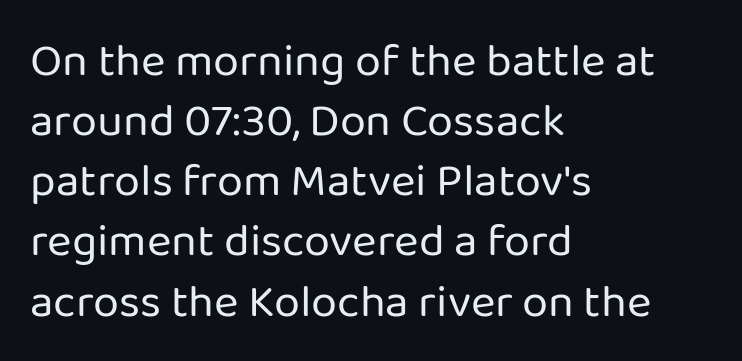
{"serif": "no", "italic": "no", "bold": "no", "weight": "regular", "width": "normal", "stroke_contrast": "low", "x_height": "medium", "monospaced": "no", "underline": "no", "align": "left", "line_spacing": "normal", "line_spacing_ratio": 1.28, "letter_spacing": "normal", "letter_spacing_em": 0.0, "glyph_px": 47}
